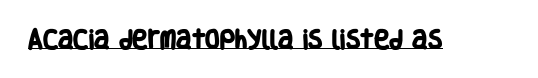
Look at the stroke-to-counter ratio: heavy, a bold. Quick note: underline on. Nothing unusual about the tracking: characters are spaced as the font intends.
